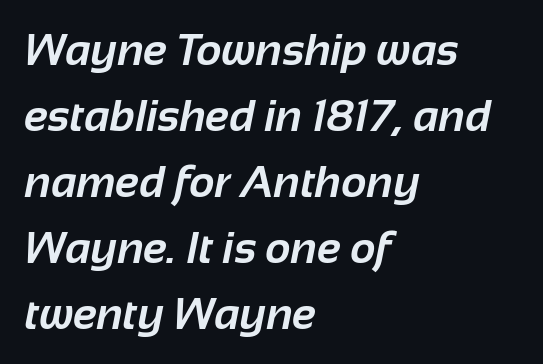
The setting favours the left margin, as ordinary paragraphs usually do. These lines carry a lot of weight — the face is fully bold. Students, note that the glyphs here touch the page at normal intervals. The rows are spaced the way most documents space them. The gap between lines stays unmarked. Spacing verdict: proportional, widths tailored to each character.
